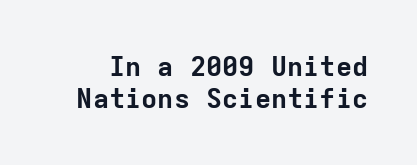
The image shows 27 px bold type, upright; set line spacing 1.17x, normal letter spacing, not underlined.
